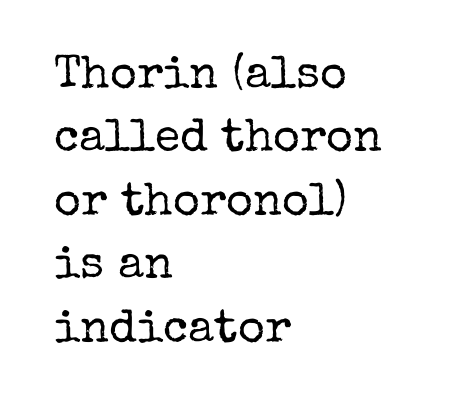
Q: Is the text bold? A: No.
Q: Is the text italic (slanted)? A: No, it is upright.
Q: Is the typeface a serif or a sans-serif typeface? A: Serif.
Q: Is the text underlined? A: No.
Q: How is the paragraph aligned? A: Left-aligned.
Q: Is the spacing between letters normal or unusually wide? A: Normal.
Q: Is the spacing between lines tight, normal or loose? A: Normal.
Q: Width (condensed, normal, or wide)? A: Normal.
Q: Stroke contrast? A: Low.
Q: x-height? A: Medium.
Q: Monospaced? A: No.
